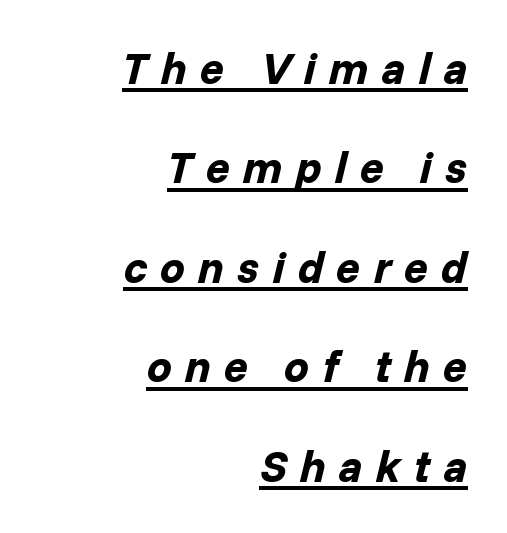
Q: Is the text bold? A: Yes.
Q: Is the text italic (slanted)? A: Yes, it leans right by about 14 degrees.
Q: Is the text underlined? A: Yes.
Q: How is the paragraph aligned? A: Right-aligned.
Q: Is the spacing between letters normal or unusually wide? A: Unusually wide.
Q: Is the spacing between lines tight, normal or loose? A: Loose.
Q: Width (condensed, normal, or wide)? A: Normal.
Q: Stroke contrast? A: Low.
Q: x-height? A: Medium.
Q: Monospaced? A: No.
